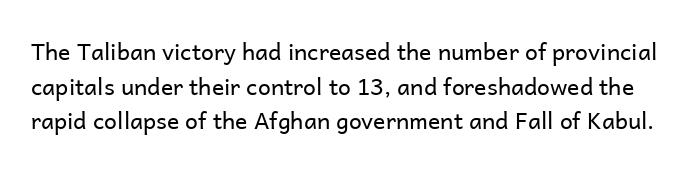
Q: Is the text bold? A: No.
Q: Is the text italic (slanted)? A: No, it is upright.
Q: Is the text underlined? A: No.
Q: Is the spacing between letters normal or unusually wide? A: Normal.
Q: Is the spacing between lines tight, normal or loose? A: Normal.
